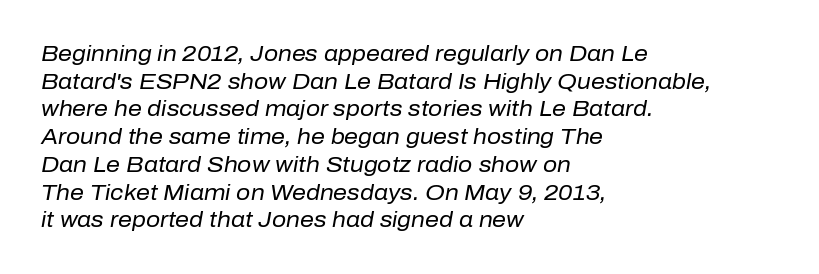
Descenders are the only things crossing below the line. Every row of glyphs begins at an identical x-position on the left. The letterforms sit at book weight or below. The tracking reads as untouched default to a designer's eye. In terms of leading, this rendering sits right in the middle.
